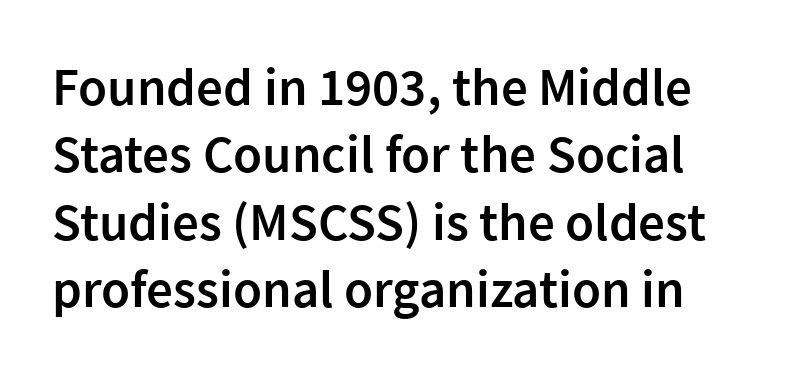
A normal amount of white space separates one row of letters from the next. Notice how the stems are strictly vertical — no italics here. Is the type bold? Partly — it's a semibold, heavier than regular but not fully bold. The letters advance in unequal steps, a hallmark of proportional type.
